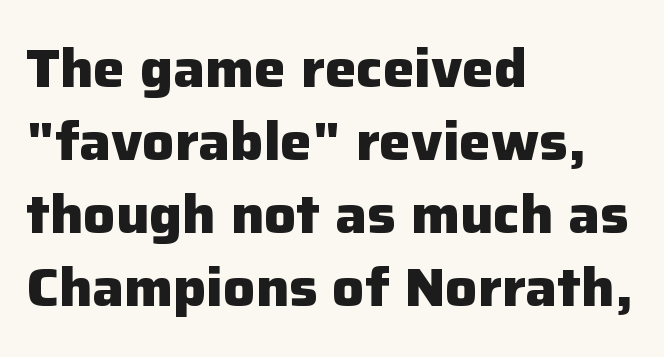
{"serif": "no", "italic": "no", "bold": "yes", "weight": "heavy", "width": "normal", "stroke_contrast": "low", "x_height": "medium", "monospaced": "no", "underline": "no", "align": "left", "line_spacing": "normal", "line_spacing_ratio": 1.38, "letter_spacing": "normal", "letter_spacing_em": 0.0, "glyph_px": 53}
